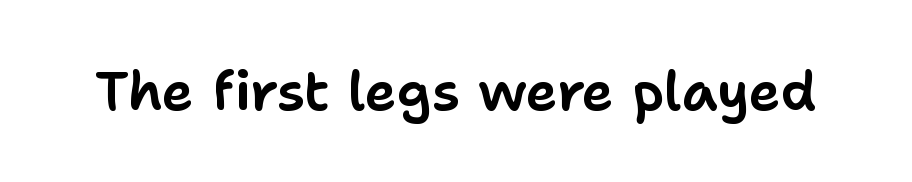
Q: Is the text italic (slanted)? A: No, it is upright.
Q: Is the typeface a serif or a sans-serif typeface? A: Sans-serif.
Q: Is the text underlined? A: No.
Q: Is the spacing between letters normal or unusually wide? A: Normal.
Q: Width (condensed, normal, or wide)? A: Normal.
Q: Stroke contrast? A: Low.
Q: x-height? A: Medium.
Q: Monospaced? A: No.
